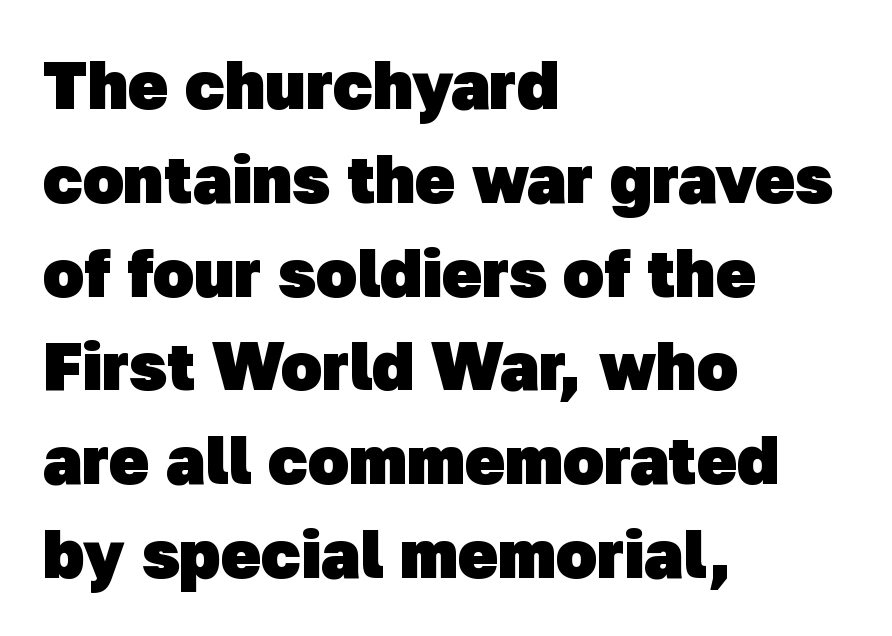
Q: Is the text bold? A: Yes.
Q: Is the typeface a serif or a sans-serif typeface? A: Sans-serif.
Q: Is the text underlined? A: No.
Q: How is the paragraph aligned? A: Left-aligned.
Q: Is the spacing between letters normal or unusually wide? A: Normal.
Q: Is the spacing between lines tight, normal or loose? A: Normal.
Q: Width (condensed, normal, or wide)? A: Normal.
Q: Stroke contrast? A: Low.
Q: x-height? A: Medium.
Q: Monospaced? A: No.
